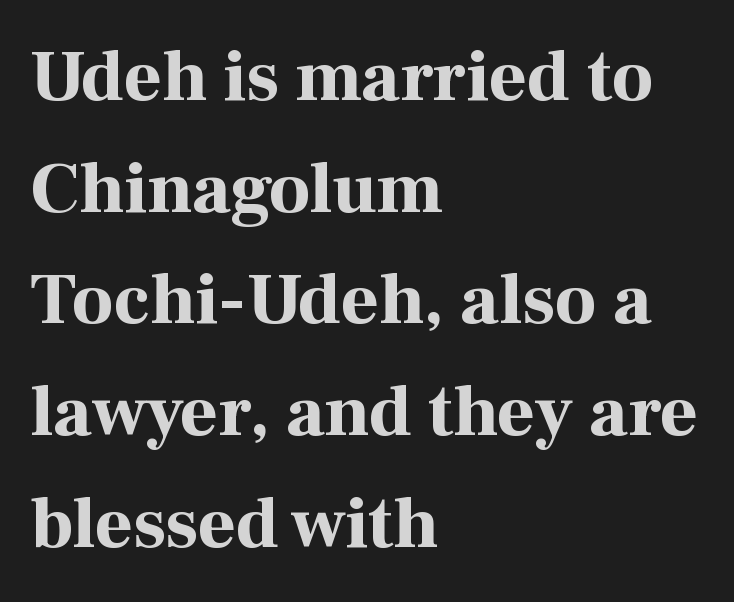
The image shows 73 px bold serif type, upright; set left-aligned, normal line spacing (1.53x), normal letter spacing, not underlined; high stroke contrast and a medium x-height.
